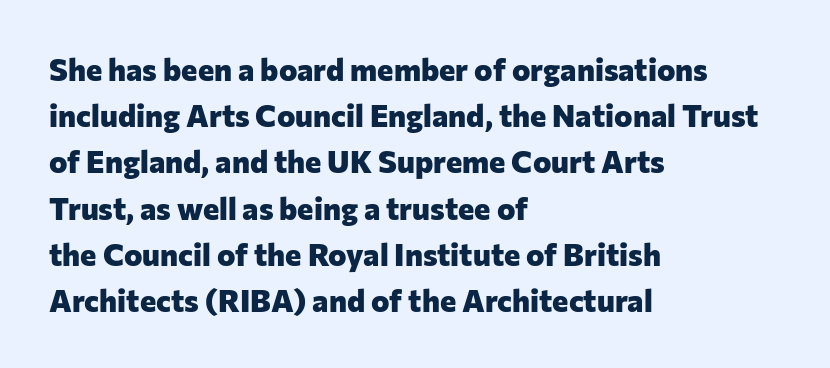
Here the designer chose a conventional face with non-uniform glyph widths. The rendering shows plain stroke endings on the letterforms — a sans-serif design. The letterforms sit shoulder to shoulder at normal distance. Normally led — the rows are evenly, conventionally spaced. In CSS terms this would be text-align: left.
